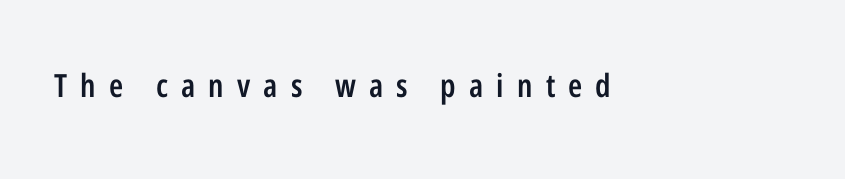
{"serif": "no", "italic": "no", "bold": "semi", "weight": "semibold", "width": "condensed", "stroke_contrast": "low", "x_height": "medium", "monospaced": "no", "underline": "no", "letter_spacing": "wide", "letter_spacing_em": 0.41, "glyph_px": 32}
